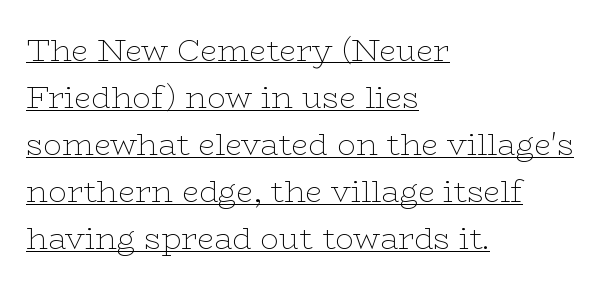
Q: Is the text bold? A: No.
Q: Is the text italic (slanted)? A: No, it is upright.
Q: Is the typeface a serif or a sans-serif typeface? A: Serif.
Q: Is the text underlined? A: Yes.
Q: How is the paragraph aligned? A: Left-aligned.
Q: Is the spacing between letters normal or unusually wide? A: Normal.
Q: Is the spacing between lines tight, normal or loose? A: Normal.
Q: Width (condensed, normal, or wide)? A: Wide.
Q: Stroke contrast? A: Low.
Q: x-height? A: Medium.
Q: Monospaced? A: No.
